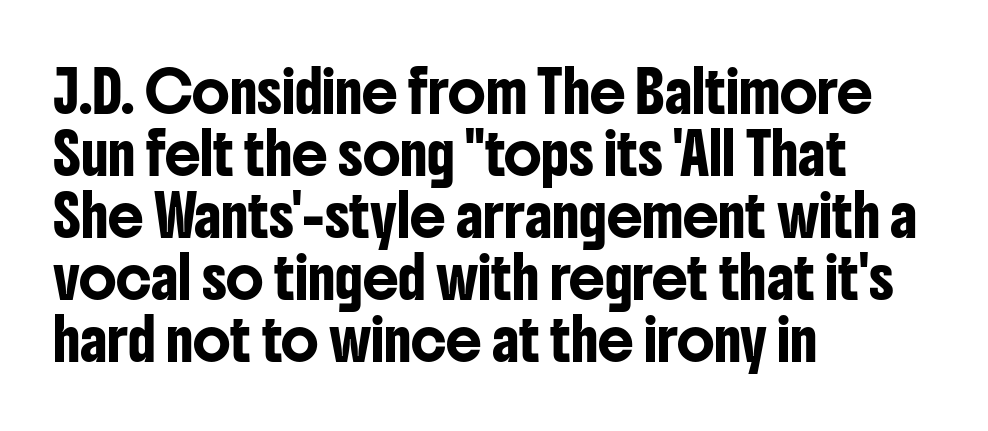
Q: Is the text italic (slanted)? A: No, it is upright.
Q: Is the typeface a serif or a sans-serif typeface? A: Sans-serif.
Q: Is the text underlined? A: No.
Q: How is the paragraph aligned? A: Left-aligned.
Q: Is the spacing between letters normal or unusually wide? A: Normal.
Q: Is the spacing between lines tight, normal or loose? A: Normal.
Q: Width (condensed, normal, or wide)? A: Condensed.
Q: Stroke contrast? A: Low.
Q: x-height? A: Medium.
Q: Monospaced? A: No.
